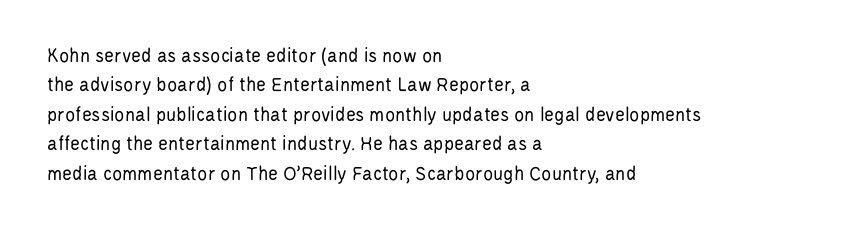
Q: Is the text bold? A: No.
Q: Is the text italic (slanted)? A: No, it is upright.
Q: Is the text underlined? A: No.
Q: How is the paragraph aligned? A: Left-aligned.
Q: Is the spacing between letters normal or unusually wide? A: Normal.
Q: Is the spacing between lines tight, normal or loose? A: Normal.
